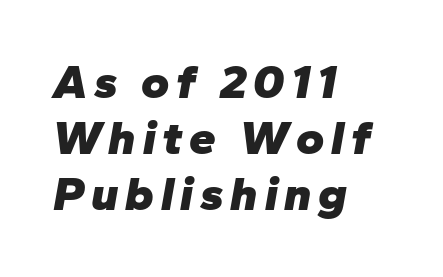
Q: Is the text bold? A: Yes.
Q: Is the text italic (slanted)? A: Yes, it leans right by about 10 degrees.
Q: Is the text underlined? A: No.
Q: How is the paragraph aligned? A: Left-aligned.
Q: Width (condensed, normal, or wide)? A: Normal.
Q: Stroke contrast? A: Low.
Q: x-height? A: Medium.
Q: Monospaced? A: No.
